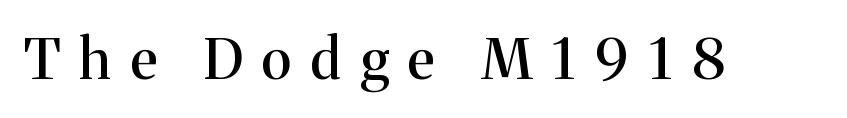
{"serif": "yes", "italic": "no", "width": "normal", "stroke_contrast": "medium", "x_height": "medium", "monospaced": "no", "underline": "no", "letter_spacing": "wide", "letter_spacing_em": 0.35, "glyph_px": 56}
